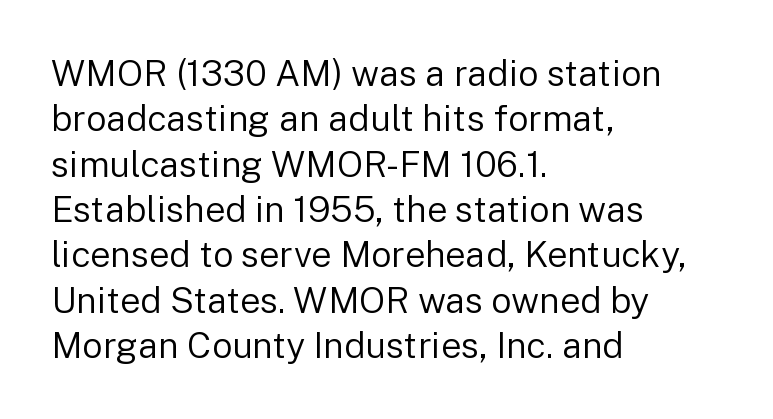
The image shows 36 px regular-weight sans-serif type, upright; set left-aligned, normal line spacing (1.26x), normal letter spacing, not underlined; low stroke contrast and a medium x-height.
